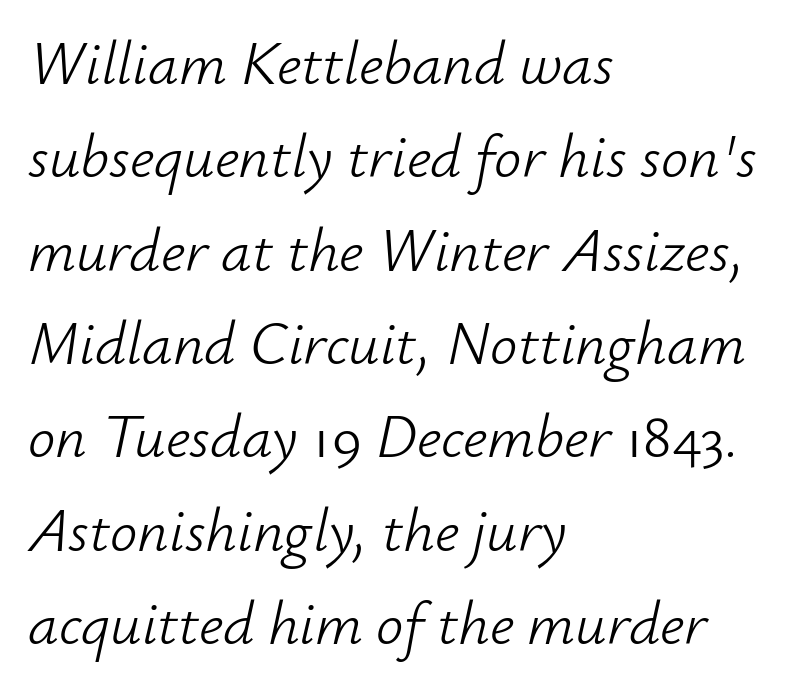
{"italic": "yes", "lean": "right", "slant_degrees": 12, "bold": "no", "weight": "light", "width": "normal", "stroke_contrast": "low", "x_height": "small", "monospaced": "no", "underline": "no", "align": "left", "line_spacing": "normal", "line_spacing_ratio": 1.53, "letter_spacing": "normal", "letter_spacing_em": 0.0, "glyph_px": 61}
